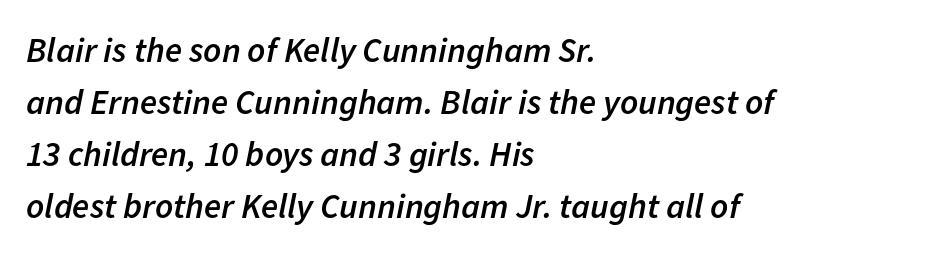
Q: Is the text bold? A: Semi-bold.
Q: Is the text italic (slanted)? A: Yes, it leans right by about 11 degrees.
Q: Is the text underlined? A: No.
Q: How is the paragraph aligned? A: Left-aligned.
Q: Is the spacing between letters normal or unusually wide? A: Normal.
Q: Is the spacing between lines tight, normal or loose? A: Normal.
Q: Width (condensed, normal, or wide)? A: Normal.
Q: Stroke contrast? A: Low.
Q: x-height? A: Medium.
Q: Monospaced? A: No.
